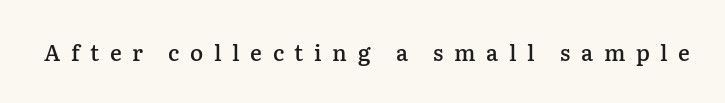
The gaps between neighbouring characters are conspicuously large. These words are printed semibold, heavier than regular yet not bold. The type sits square on the baseline with zero lean. Descenders are the only things crossing below the line.
